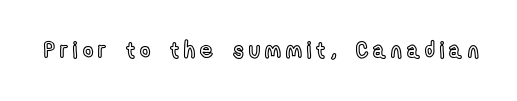
The image shows 22 px text type, upright; set unusually wide letter spacing (+0.24 em), not underlined.
